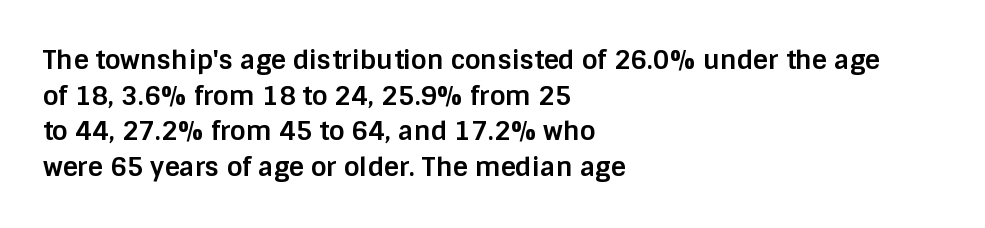
The image shows 26 px bold type, upright; set left-aligned, normal line spacing (1.37x), normal letter spacing, not underlined.
